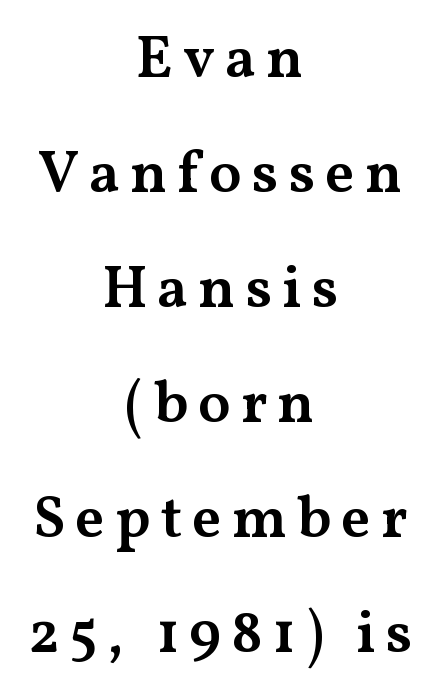
The image shows 59 px semibold, wide serif type, upright; set centered, loose line spacing (1.95x), not underlined; medium stroke contrast and a medium x-height.
